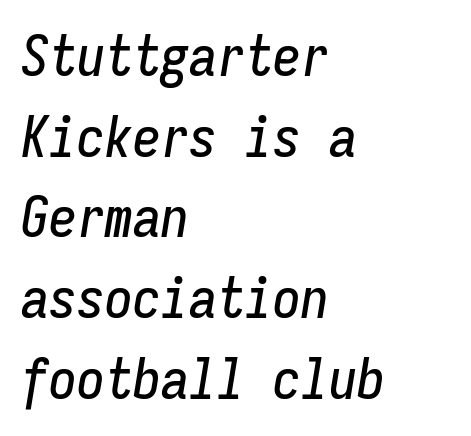
The baseline area is clear. The line texture is even and compact thanks to regular tracking. In terms of leading, this rendering sits right in the middle. All the whitespace from short lines collects on the right.
